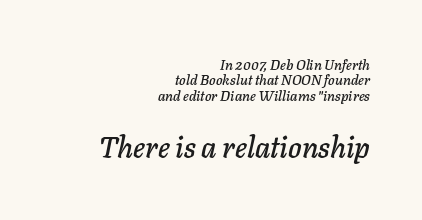
The image shows 29 px text type, italic (leaning right); set right-aligned, tight line spacing (1.1x), normal letter spacing, not underlined; the second (bottom) block is 2.07x larger; low stroke contrast and a medium x-height.
